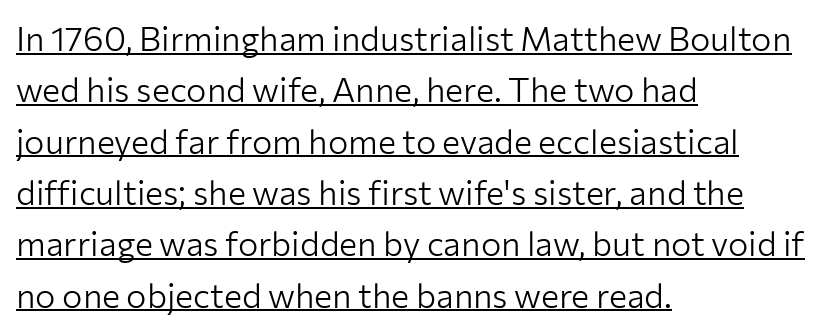
Observe the absence of serifs on each vertical stroke in this sample. This block has exactly the height ordinary leading produces. The face looks like a standard text weight, possibly lighter. Standard letterfit; no display-style spreading of the glyphs. This sample is left-justified, so line endings fall wherever the words run out. The rendering uses natural spacing where letterforms have individual widths.
